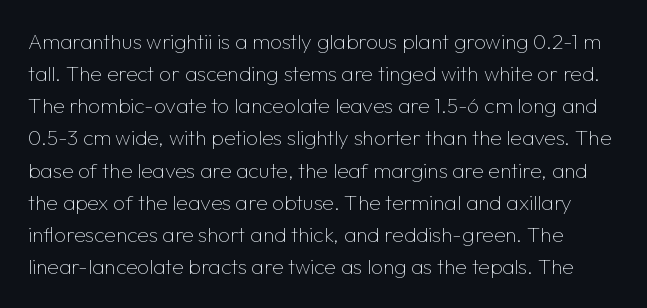
{"italic": "no", "bold": "no", "underline": "no", "line_spacing": "normal", "line_spacing_ratio": 1.53, "letter_spacing": "normal", "letter_spacing_em": 0.0, "glyph_px": 21}
